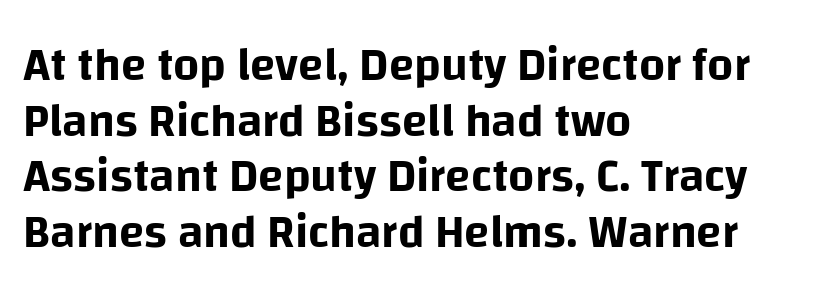
The letters advance in unequal steps, a hallmark of proportional type. Posture: straight, roman, zero tilt. The font family rendered here belongs to the sans-serif group. Visually the block forms a straight wall on the left and a jagged coastline on the right. Spacing between characters is what you'd get straight out of the box.
